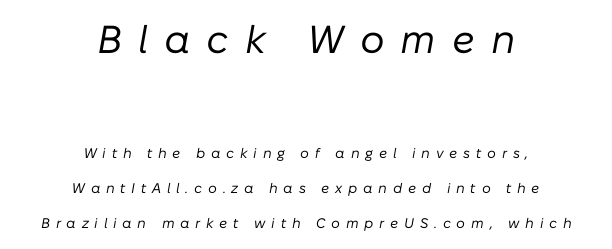
Slanted lettering throughout. If you measured baseline to baseline, you'd find a long distance. The block sitting higher on the canvas is the one with enlarged characters. Weight: not bold — regular or lighter.
